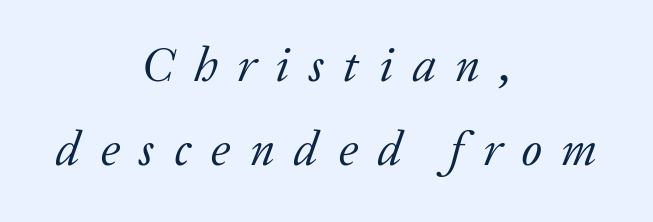
{"serif": "yes", "italic": "yes", "lean": "right", "slant_degrees": 20, "bold": "no", "weight": "regular", "width": "normal", "stroke_contrast": "low", "x_height": "medium", "monospaced": "no", "underline": "no", "align": "center", "line_spacing_ratio": 1.76, "letter_spacing": "wide", "letter_spacing_em": 0.41, "glyph_px": 48}
